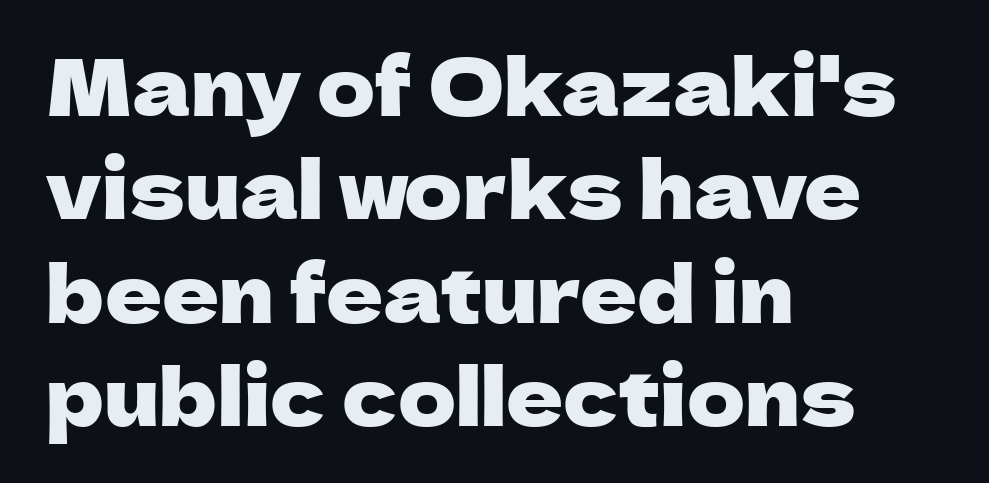
The lines are quadded left. Here the glyphs are tracked normally, forming tight word shapes. Does the type have serifs? No, each stem ends abruptly. Plain, unruled lines of type. Character widths vary here, with narrow letters taking less room than wide ones.
